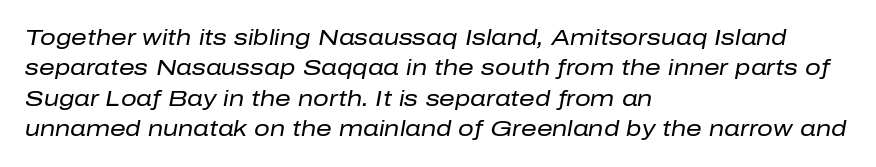
Q: Is the text bold? A: No.
Q: Is the text italic (slanted)? A: Yes, it leans right by about 10 degrees.
Q: Is the text underlined? A: No.
Q: How is the paragraph aligned? A: Left-aligned.
Q: Is the spacing between letters normal or unusually wide? A: Normal.
Q: Is the spacing between lines tight, normal or loose? A: Normal.
